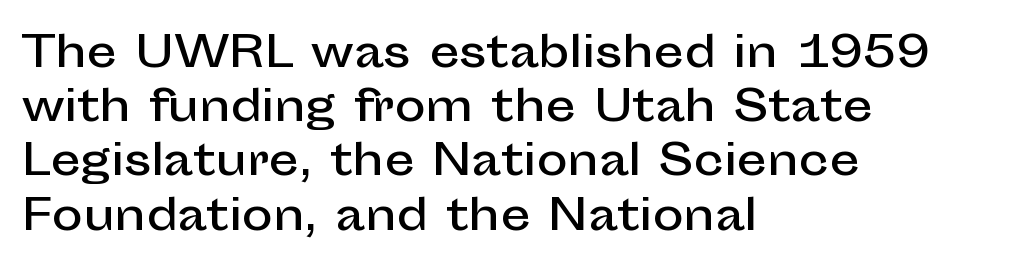
Q: Is the text italic (slanted)? A: No, it is upright.
Q: Is the typeface a serif or a sans-serif typeface? A: Sans-serif.
Q: Is the text underlined? A: No.
Q: How is the paragraph aligned? A: Left-aligned.
Q: Is the spacing between letters normal or unusually wide? A: Normal.
Q: Is the spacing between lines tight, normal or loose? A: Normal.
Q: Width (condensed, normal, or wide)? A: Normal.
Q: Stroke contrast? A: Low.
Q: x-height? A: Medium.
Q: Monospaced? A: No.
